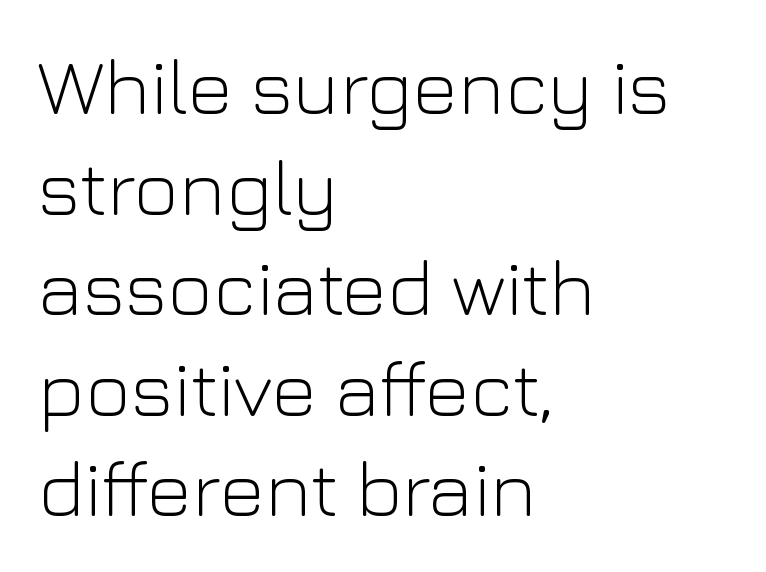
The image shows 78 px light sans-serif type, upright; set left-aligned, normal line spacing (1.29x), normal letter spacing, not underlined; low stroke contrast and a medium x-height.
